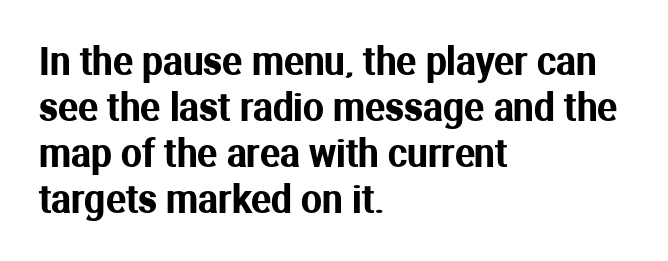
The image shows 37 px sans-serif type, upright; set left-aligned, line spacing 1.24x, normal letter spacing, not underlined; medium stroke contrast and a medium x-height.
